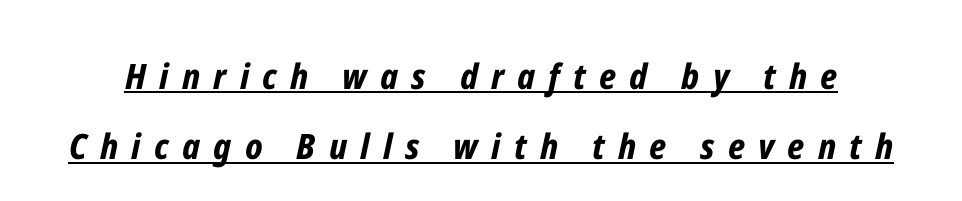
Q: Is the text bold? A: Yes.
Q: Is the text italic (slanted)? A: Yes, it leans right by about 12 degrees.
Q: Is the text underlined? A: Yes.
Q: Is the spacing between letters normal or unusually wide? A: Unusually wide.
Q: Is the spacing between lines tight, normal or loose? A: Loose.
Q: Width (condensed, normal, or wide)? A: Condensed.
Q: Stroke contrast? A: Low.
Q: x-height? A: Medium.
Q: Monospaced? A: No.
